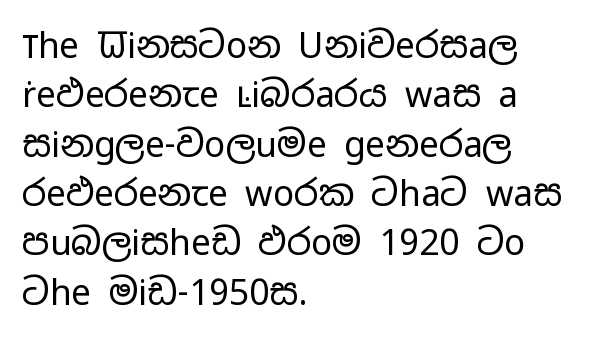
The image shows 35 px regular-weight, wide sans-serif type, upright; set left-aligned, normal line spacing (1.41x), normal letter spacing, not underlined; low stroke contrast and a medium x-height.
